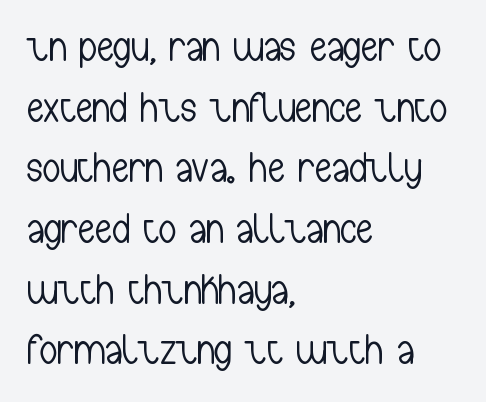
Letters rest on an invisible, unmarked baseline. Which margin do the lines hug? The left one — the right edge is uneven. What kind of face is this? One without serifs — a sans. Horizontal bands of white between lines are of average thickness. How are the letters spaced? Ordinarily, with no added tracking.
